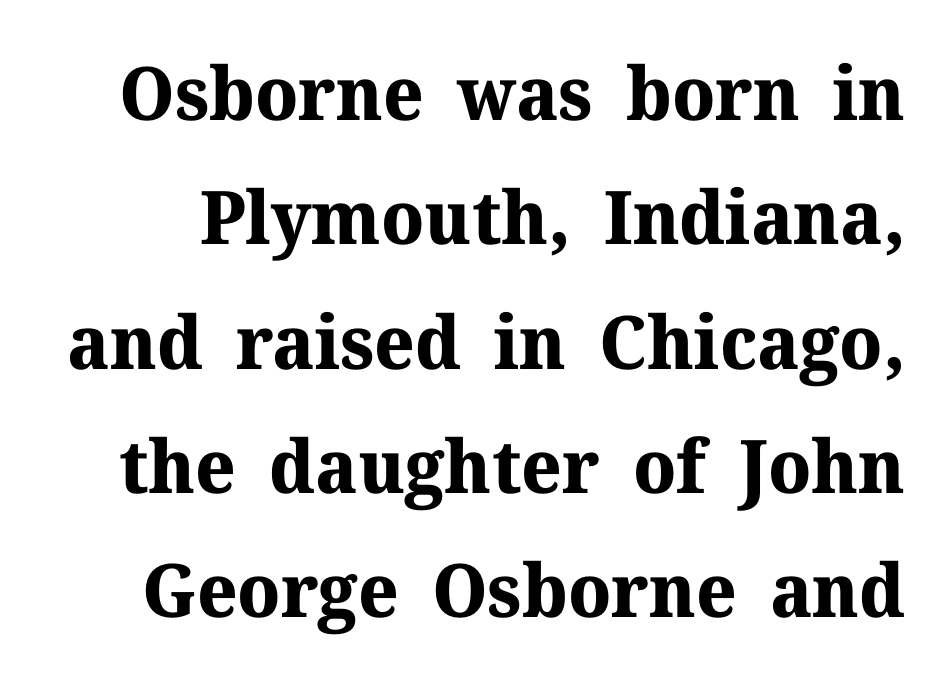
Q: Is the text bold? A: Yes.
Q: Is the text italic (slanted)? A: No, it is upright.
Q: Is the typeface a serif or a sans-serif typeface? A: Serif.
Q: Is the text underlined? A: No.
Q: Is the spacing between letters normal or unusually wide? A: Normal.
Q: Is the spacing between lines tight, normal or loose? A: Normal.
Q: Width (condensed, normal, or wide)? A: Normal.
Q: Stroke contrast? A: Medium.
Q: x-height? A: Medium.
Q: Monospaced? A: No.
